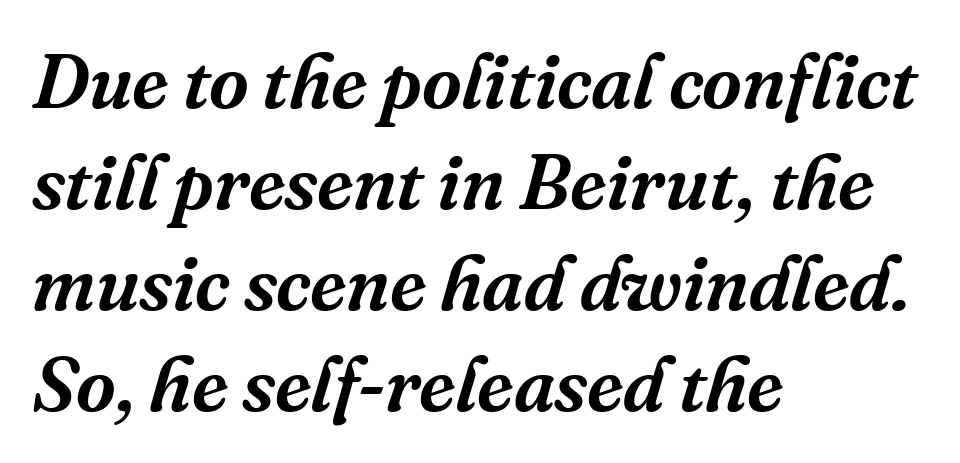
{"serif": "yes", "italic": "yes", "lean": "right", "slant_degrees": 16, "width": "normal", "stroke_contrast": "medium", "x_height": "medium", "monospaced": "no", "underline": "no", "align": "left", "line_spacing": "normal", "line_spacing_ratio": 1.31, "letter_spacing": "normal", "letter_spacing_em": 0.0, "glyph_px": 77}
